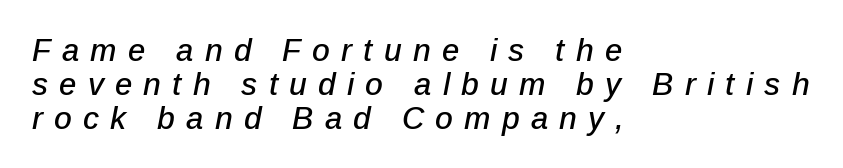
Very little white space separates one row of letters from the next. The horizontal fit of the characters is loose and conspicuously gappy. Descenders are the only things crossing below the line. Every row of glyphs begins at an identical x-position on the left. Do the characters align in a grid? No, the font is proportional. Compared with ordinary roman type, these characters are visibly tilted.
